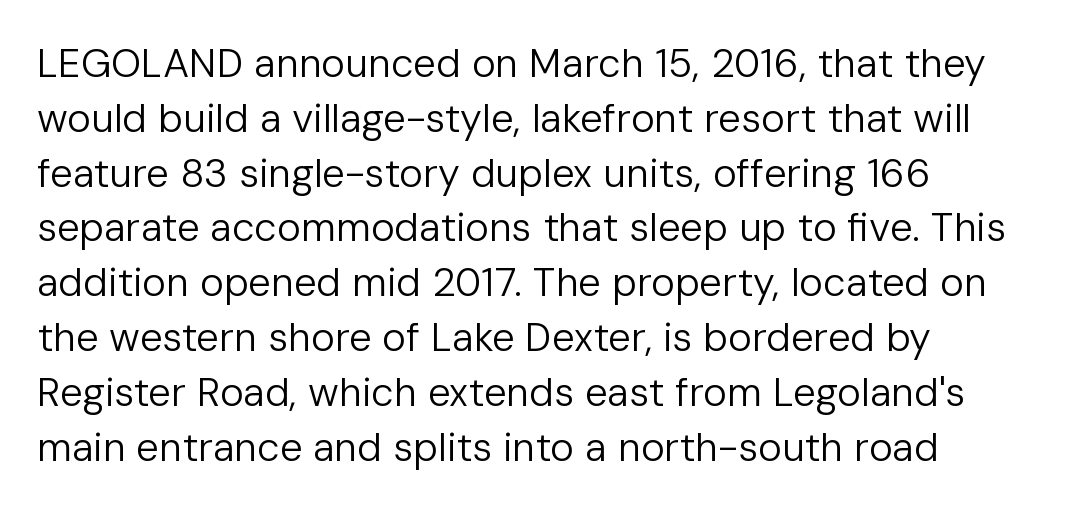
Q: Is the text bold? A: No.
Q: Is the text italic (slanted)? A: No, it is upright.
Q: Is the typeface a serif or a sans-serif typeface? A: Sans-serif.
Q: Is the text underlined? A: No.
Q: How is the paragraph aligned? A: Left-aligned.
Q: Is the spacing between letters normal or unusually wide? A: Normal.
Q: Is the spacing between lines tight, normal or loose? A: Normal.
Q: Width (condensed, normal, or wide)? A: Normal.
Q: Stroke contrast? A: Low.
Q: x-height? A: Medium.
Q: Monospaced? A: No.
